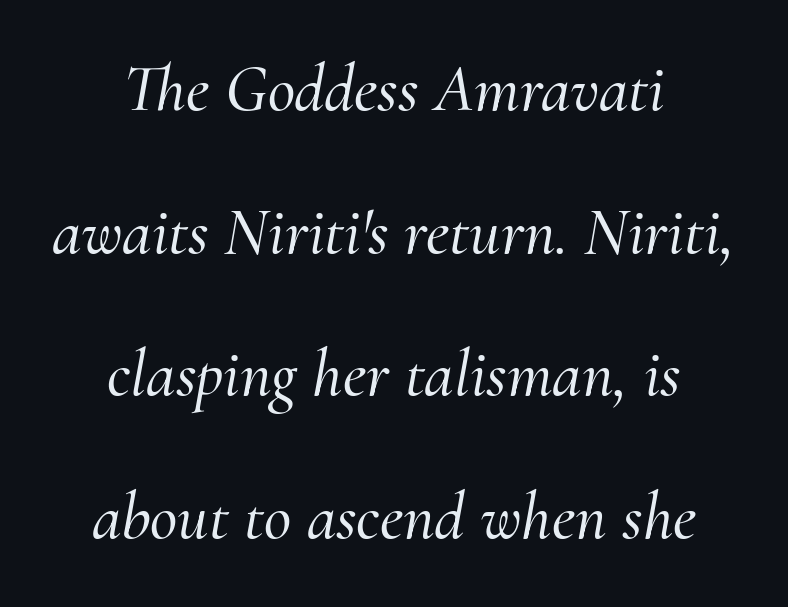
Decoration check: the copy has no underline. Tracking here is standard; glyphs follow each other at the usual distance. Would a proofreader flag this as italicized? Yes. Character widths vary here, with narrow letters taking less room than wide ones. Typeset on center — no edge is straight. Old-style or modern, the face here clearly has serifs.
